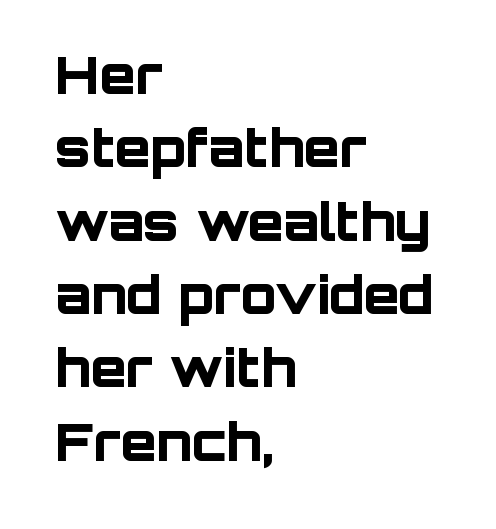
The letters are bold, with thick, heavy strokes. Spacing verdict: proportional, widths tailored to each character. Characters follow at the spacing the type designer built in. Examine the stroke ends and you'll find no serifs. Students, observe: this is what conventionally led text looks like.
